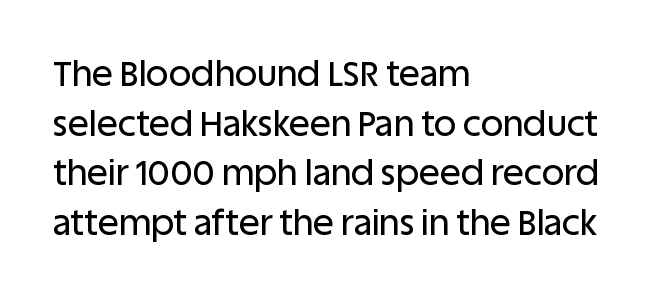
The image shows 35 px sans-serif type, upright; set left-aligned, normal line spacing (1.42x), normal letter spacing, not underlined; low stroke contrast and a large x-height.
